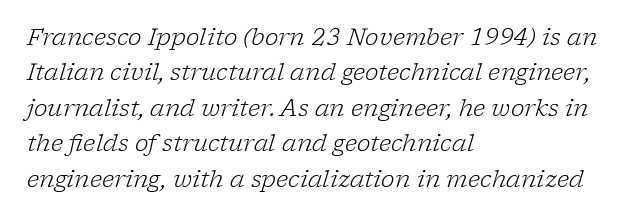
The image shows 23 px text type, italic (leaning right); set left-aligned, normal line spacing (1.54x), normal letter spacing, not underlined.
